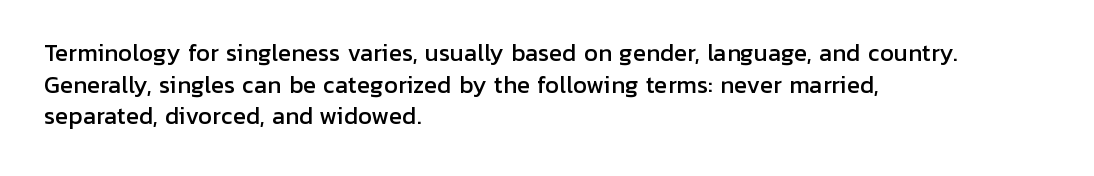
The image shows 22 px text type, upright; set left-aligned, normal line spacing (1.44x), normal letter spacing, not underlined.
